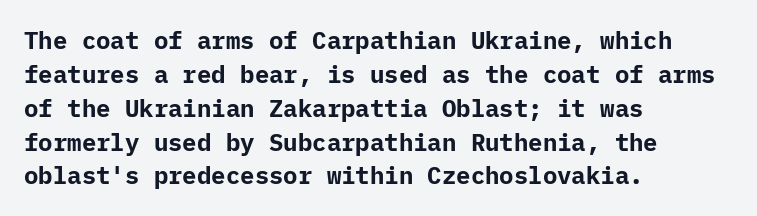
The image shows 24 px bold type, upright; set left-aligned, normal line spacing (1.41x), normal letter spacing, not underlined.
